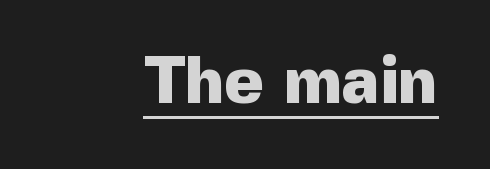
Q: Is the text bold? A: Yes.
Q: Is the text italic (slanted)? A: No, it is upright.
Q: Is the typeface a serif or a sans-serif typeface? A: Sans-serif.
Q: Is the text underlined? A: Yes.
Q: Is the spacing between letters normal or unusually wide? A: Normal.
Q: Width (condensed, normal, or wide)? A: Normal.
Q: x-height? A: Medium.
Q: Monospaced? A: No.
